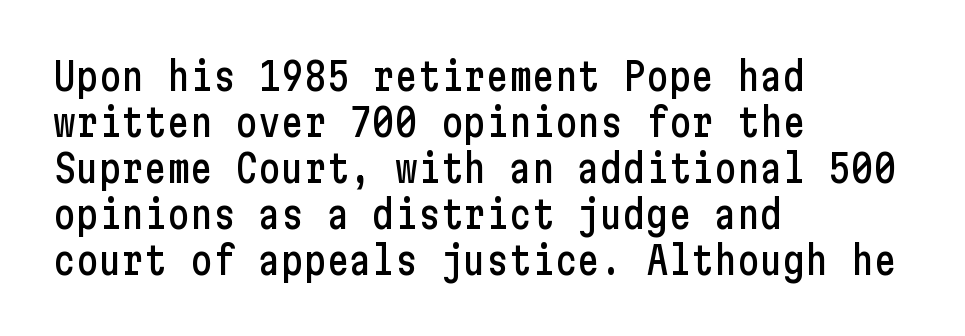
Q: Is the text italic (slanted)? A: No, it is upright.
Q: Is the typeface a serif or a sans-serif typeface? A: Sans-serif.
Q: Is the text underlined? A: No.
Q: How is the paragraph aligned? A: Left-aligned.
Q: Is the spacing between letters normal or unusually wide? A: Normal.
Q: Width (condensed, normal, or wide)? A: Condensed.
Q: Stroke contrast? A: Low.
Q: x-height? A: Medium.
